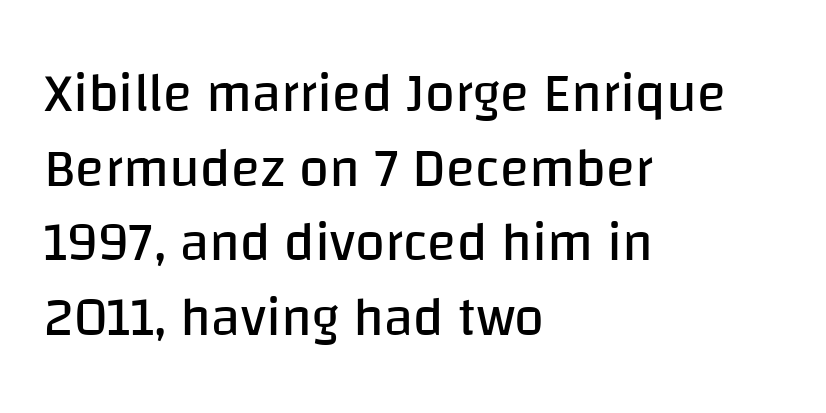
This is the regular roman posture of the typeface. The compositor pushed each line to the left boundary. I'd call this a sans setting — the letters go barefoot. Do the characters align in a grid? No, the font is proportional. These lines keep a tight, regular rhythm from letter to letter.
